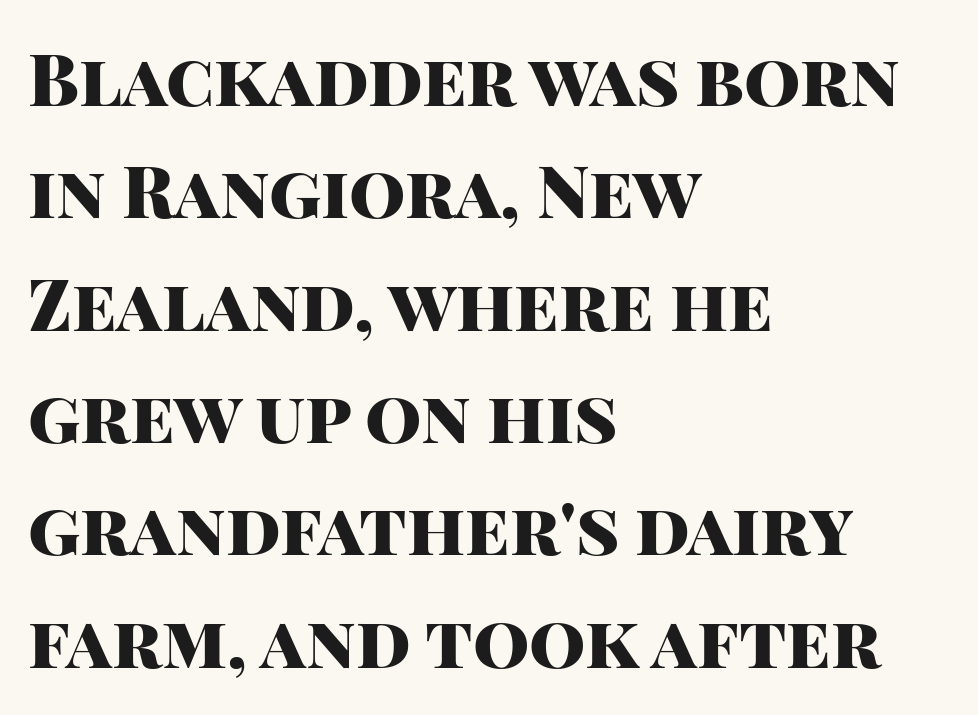
{"serif": "no", "italic": "no", "bold": "yes", "weight": "heavy", "width": "normal", "stroke_contrast": "high", "x_height": "large", "monospaced": "no", "underline": "no", "align": "left", "line_spacing": "normal", "line_spacing_ratio": 1.56, "letter_spacing": "normal", "letter_spacing_em": 0.0, "glyph_px": 72}
